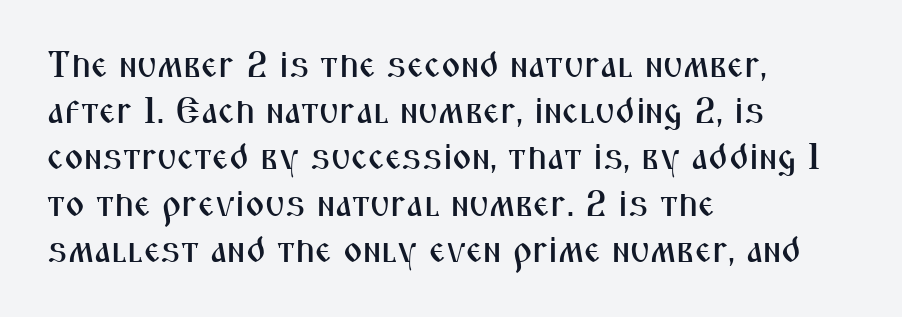
The type family on display is of the sans-serif kind. These lines are rendered in a variable-pitch font. Beneath every word, the page is bare. A student would call this left alignment; a typographer would say flush left, rag right.
